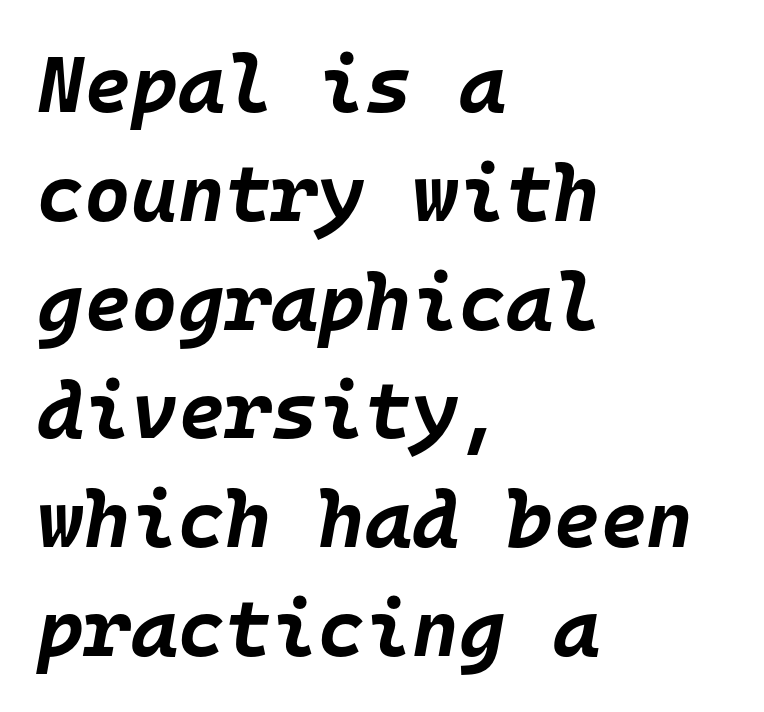
The passage shown is not underscored anywhere. Students, this is bold: see how much ink each stroke carries. The tracking reads as untouched default to a designer's eye. Looks like terminal output: every glyph gets an equal slot. The typography opts for an oblique posture over an upright one.
